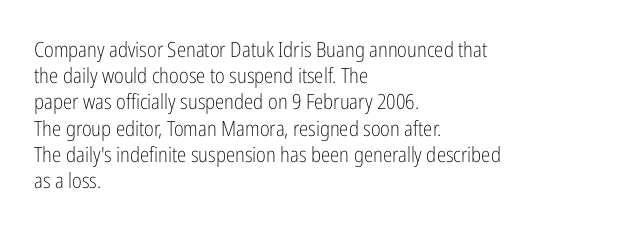
Does extra space separate the letters? No, they use regular spacing. Layout note: lines flush left. The area under the type is left untouched. This reads as an unemphasized weight, regular at the heaviest. This is roman type, the default non-slanted kind. Vertical spacing — default.
